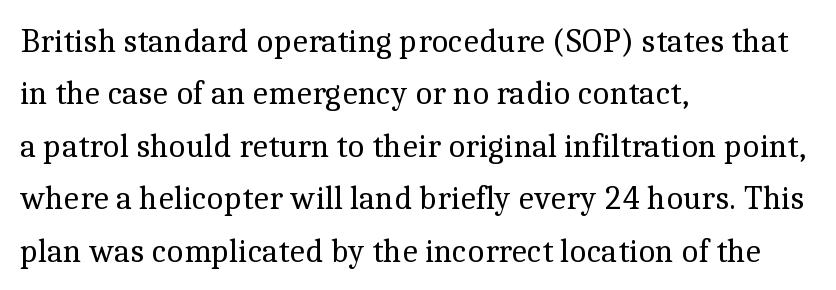
{"serif": "yes", "italic": "no", "bold": "no", "weight": "regular", "width": "normal", "x_height": "medium", "monospaced": "no", "underline": "no", "align": "left", "line_spacing": "normal", "line_spacing_ratio": 1.59, "letter_spacing": "normal", "letter_spacing_em": 0.0, "glyph_px": 33}
